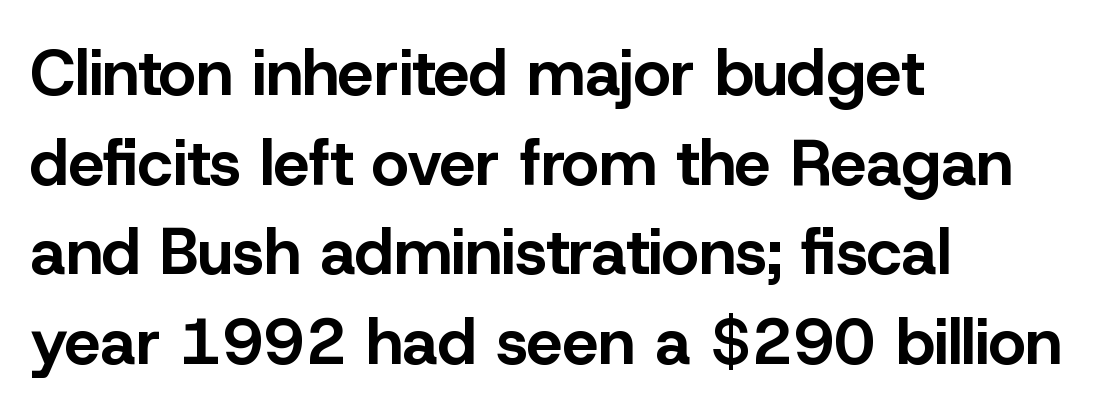
Regular leading. Each glyph is drawn with heavy, bold strokes. A classic flush-left, rag-right setting is used for this passage. Look at the tracking — it's just the regular setting, nothing added. Words float on clear page, feet unadorned. Characters remain perfectly vertical along every line.
